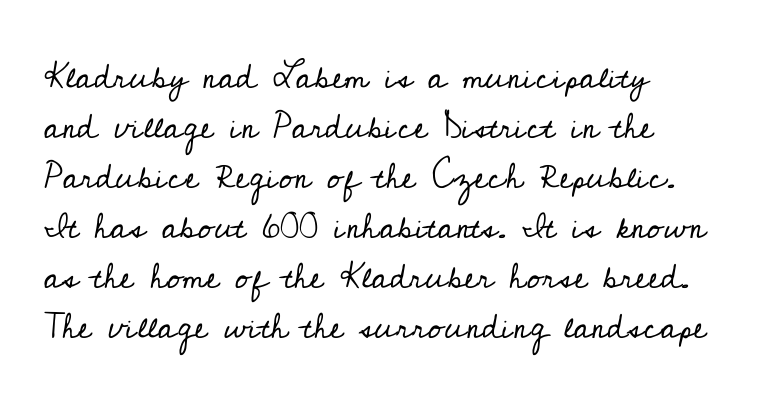
{"serif": "yes", "bold": "no", "weight": "regular", "width": "normal", "stroke_contrast": "low", "x_height": "small", "monospaced": "no", "underline": "no", "align": "left", "line_spacing": "normal", "line_spacing_ratio": 1.43, "letter_spacing": "normal", "letter_spacing_em": 0.0, "glyph_px": 35}
